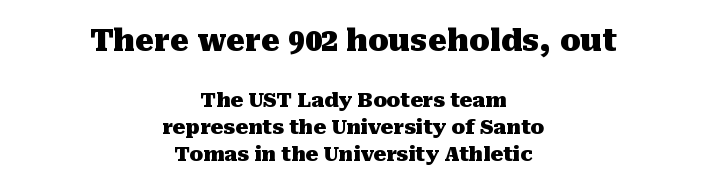
{"serif": "yes", "italic": "no", "bold": "yes", "weight": "heavy", "width": "normal", "stroke_contrast": "medium", "x_height": "medium", "monospaced": "no", "underline": "no", "align": "center", "line_spacing": "normal", "line_spacing_ratio": 1.36, "letter_spacing": "normal", "letter_spacing_em": 0.0, "larger_block": "first", "size_ratio": 1.5, "glyph_px": 30}
